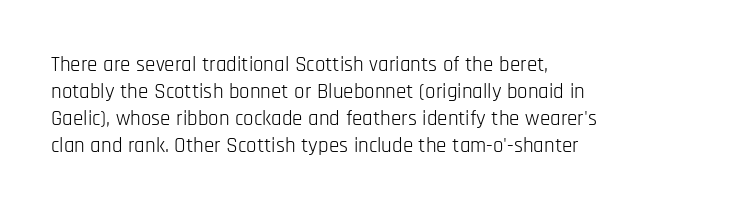
Q: Is the text bold? A: No.
Q: Is the text italic (slanted)? A: No, it is upright.
Q: Is the text underlined? A: No.
Q: How is the paragraph aligned? A: Left-aligned.
Q: Is the spacing between letters normal or unusually wide? A: Normal.
Q: Is the spacing between lines tight, normal or loose? A: Normal.
